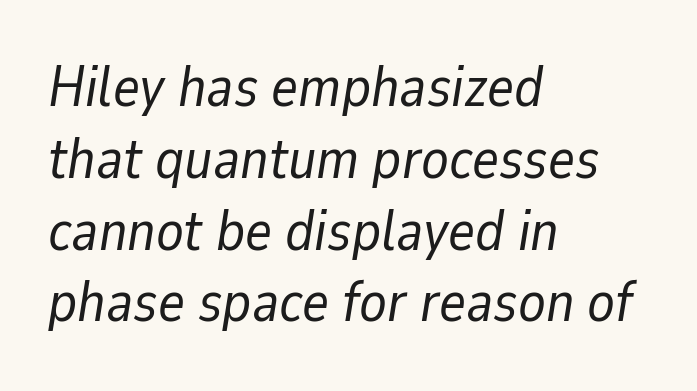
{"italic": "yes", "lean": "right", "slant_degrees": 9, "bold": "no", "weight": "regular", "width": "normal", "stroke_contrast": "low", "x_height": "medium", "monospaced": "no", "underline": "no", "align": "left", "line_spacing": "normal", "line_spacing_ratio": 1.26, "letter_spacing": "normal", "letter_spacing_em": 0.0, "glyph_px": 57}
